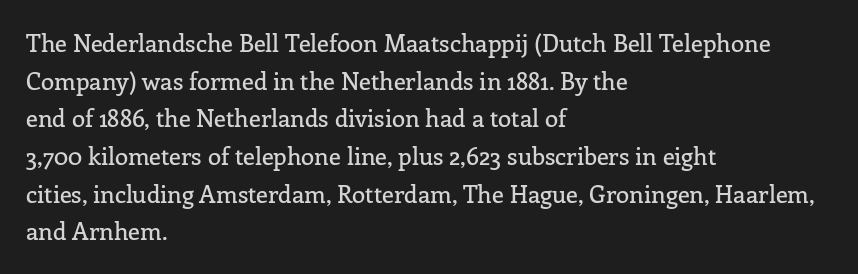
{"italic": "no", "underline": "no", "align": "left", "line_spacing": "normal", "line_spacing_ratio": 1.57, "letter_spacing": "normal", "letter_spacing_em": 0.0, "glyph_px": 24}
